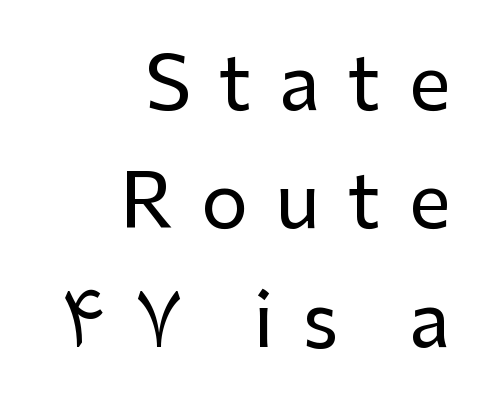
Q: Is the text italic (slanted)? A: No, it is upright.
Q: Is the typeface a serif or a sans-serif typeface? A: Sans-serif.
Q: Is the text underlined? A: No.
Q: How is the paragraph aligned? A: Right-aligned.
Q: Is the spacing between letters normal or unusually wide? A: Unusually wide.
Q: Is the spacing between lines tight, normal or loose? A: Normal.
Q: Width (condensed, normal, or wide)? A: Normal.
Q: Stroke contrast? A: Low.
Q: x-height? A: Medium.
Q: Monospaced? A: No.
